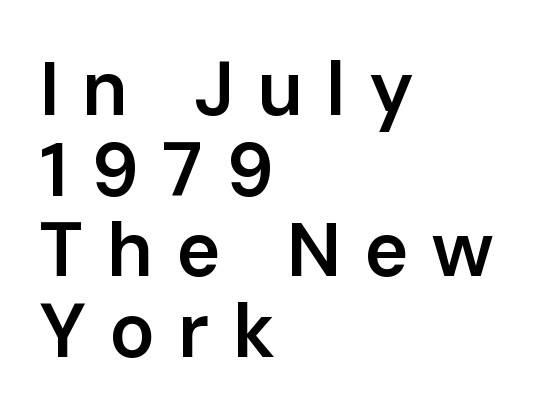
Q: Is the text bold? A: Semi-bold.
Q: Is the text italic (slanted)? A: No, it is upright.
Q: Is the typeface a serif or a sans-serif typeface? A: Sans-serif.
Q: Is the text underlined? A: No.
Q: How is the paragraph aligned? A: Left-aligned.
Q: Is the spacing between letters normal or unusually wide? A: Unusually wide.
Q: Is the spacing between lines tight, normal or loose? A: Tight.
Q: Width (condensed, normal, or wide)? A: Normal.
Q: Stroke contrast? A: Low.
Q: x-height? A: Medium.
Q: Monospaced? A: No.
